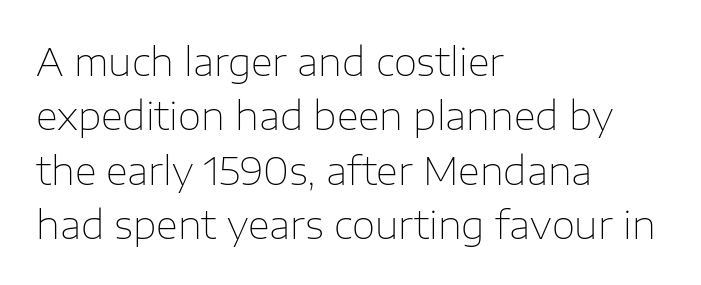
A typesetter would call this zero additional tracking. Compared with typical paragraphs, the rows here are spaced about the same. The font family rendered here belongs to the sans-serif group. The face used here is proportionally spaced, like ordinary book or web type. The specimen omits any rule beneath the text block's lines. You can tell it's not italic because the verticals are truly vertical.
